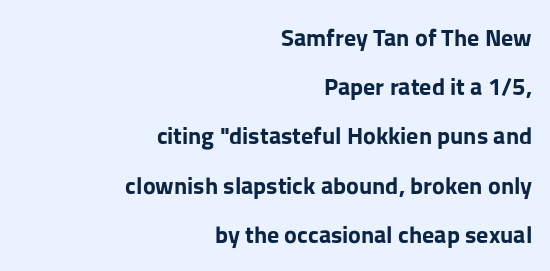
{"italic": "no", "bold": "yes", "underline": "no", "align": "right", "line_spacing": "loose", "line_spacing_ratio": 2.05, "letter_spacing": "normal", "letter_spacing_em": 0.0, "glyph_px": 24}
